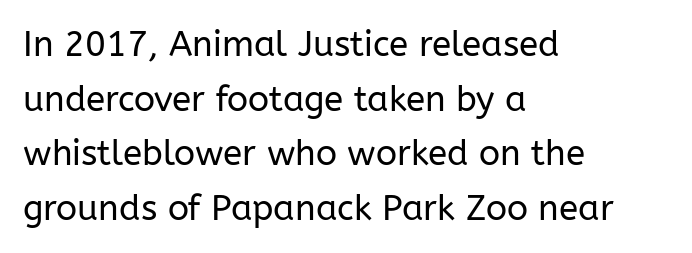
{"serif": "no", "italic": "no", "bold": "no", "weight": "regular", "width": "normal", "stroke_contrast": "low", "x_height": "medium", "monospaced": "no", "underline": "no", "align": "left", "line_spacing": "normal", "line_spacing_ratio": 1.56, "letter_spacing": "normal", "letter_spacing_em": 0.0, "glyph_px": 35}
